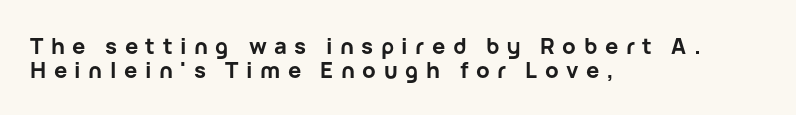
{"italic": "no", "bold": "yes", "underline": "no", "align": "left", "line_spacing": "tight", "line_spacing_ratio": 1.09, "letter_spacing": "wide", "letter_spacing_em": 0.34, "glyph_px": 22}
